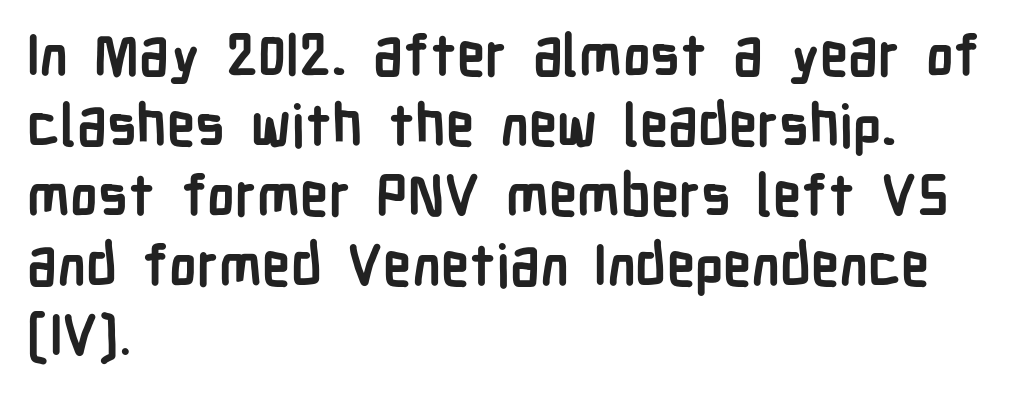
The image shows 57 px semibold, condensed sans-serif type, upright; set left-aligned, line spacing 1.23x, normal letter spacing, not underlined; low stroke contrast and a medium x-height.
